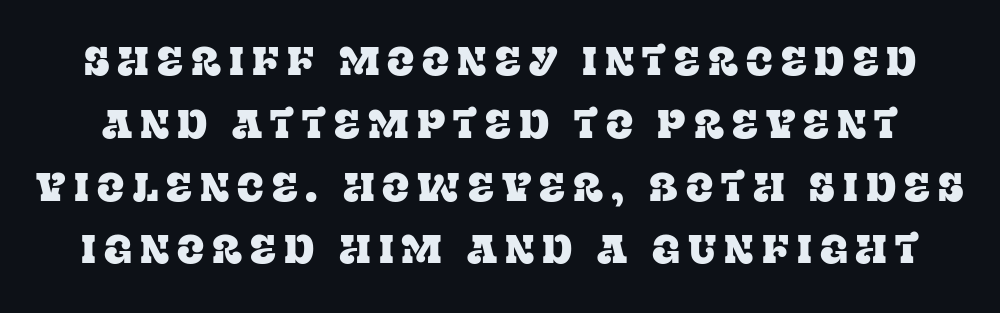
{"serif": "yes", "italic": "no", "width": "normal", "stroke_contrast": "low", "x_height": "large", "monospaced": "no", "underline": "no", "line_spacing": "normal", "line_spacing_ratio": 1.57, "letter_spacing": "wide", "letter_spacing_em": 0.2, "glyph_px": 40}
